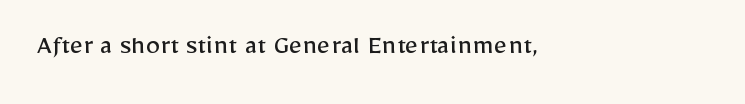
{"serif": "no", "italic": "no", "bold": "no", "weight": "regular", "width": "normal", "stroke_contrast": "low", "x_height": "medium", "monospaced": "no", "underline": "no", "align": "left", "letter_spacing": "normal", "letter_spacing_em": 0.0, "glyph_px": 29}
